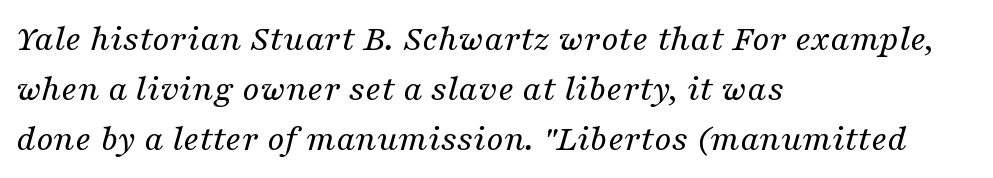
The image shows 38 px regular-weight serif type, italic (leaning right); set left-aligned, normal line spacing (1.31x), normal letter spacing, not underlined; medium stroke contrast and a medium x-height.
